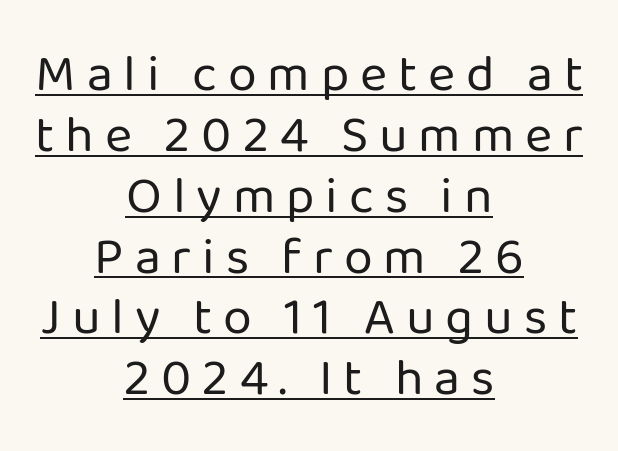
Is this a heavy cut? Hardly; it is regular or lighter. This rendering features underlined lettering. The axis of the letterforms is exactly vertical. Each letter keeps its own natural width here, so spacing adapts to shape. The rag falls on both sides of this text block equally.
